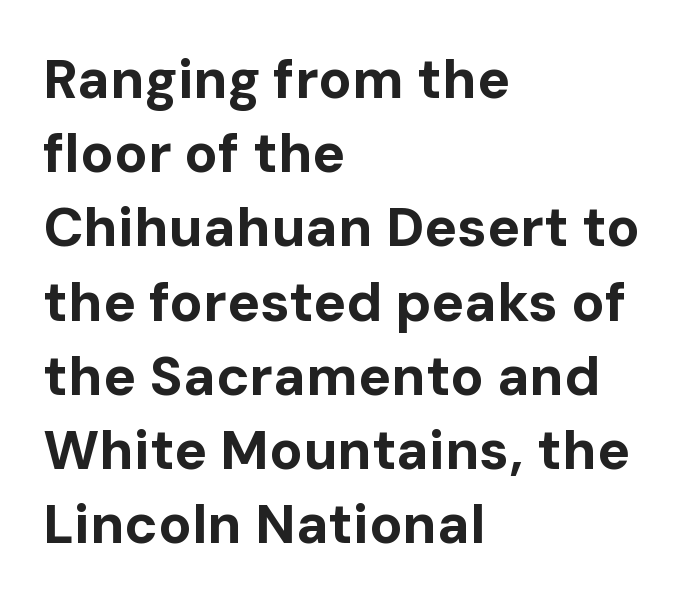
Q: Is the text bold? A: Yes.
Q: Is the text italic (slanted)? A: No, it is upright.
Q: Is the typeface a serif or a sans-serif typeface? A: Sans-serif.
Q: Is the text underlined? A: No.
Q: How is the paragraph aligned? A: Left-aligned.
Q: Is the spacing between letters normal or unusually wide? A: Normal.
Q: Is the spacing between lines tight, normal or loose? A: Normal.
Q: Width (condensed, normal, or wide)? A: Normal.
Q: Stroke contrast? A: Low.
Q: x-height? A: Medium.
Q: Monospaced? A: No.
